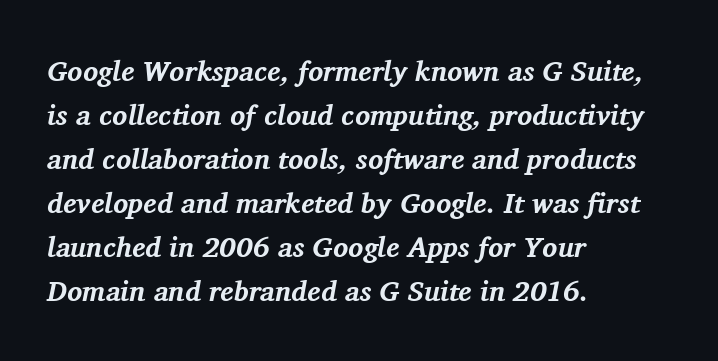
{"serif": "yes", "italic": "yes", "lean": "right", "slant_degrees": 11, "bold": "yes", "weight": "bold", "width": "normal", "stroke_contrast": "medium", "x_height": "medium", "monospaced": "no", "underline": "no", "align": "left", "line_spacing": "normal", "line_spacing_ratio": 1.57, "letter_spacing": "normal", "letter_spacing_em": 0.0, "glyph_px": 28}
